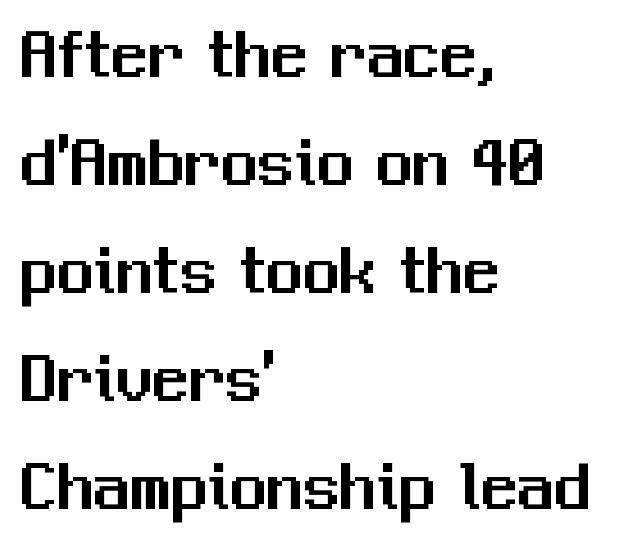
The image shows 73 px sans-serif type, upright; set left-aligned, normal line spacing (1.48x), normal letter spacing, not underlined; medium stroke contrast and a medium x-height.
